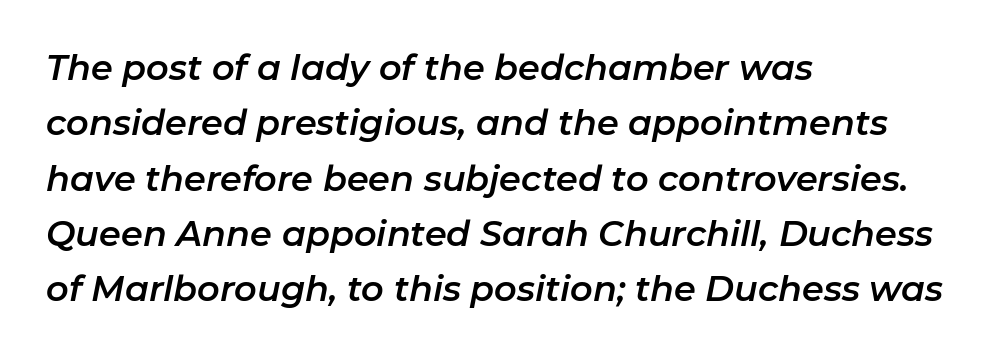
The image shows 35 px text type, italic (leaning right); set left-aligned, normal line spacing (1.58x), normal letter spacing, not underlined; low stroke contrast and a medium x-height.
